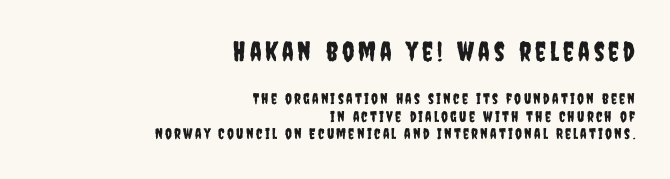
Visually the block forms a straight wall on the right and a jagged coastline on the left. The letters stand straight up with perfectly vertical stems. The emphasis by scale lands on block number one, above. Check the space under the baseline: it is left empty.
